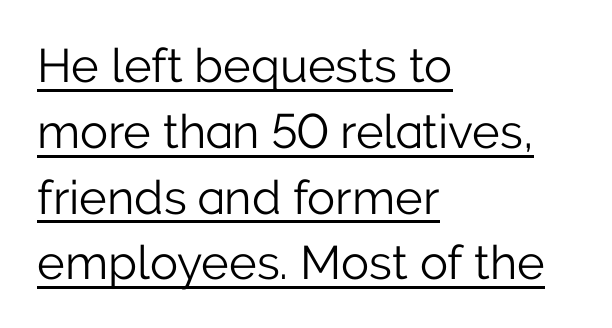
The image shows 47 px light sans-serif type, upright; set left-aligned, normal line spacing (1.4x), normal letter spacing, underlined; low stroke contrast and a medium x-height.
